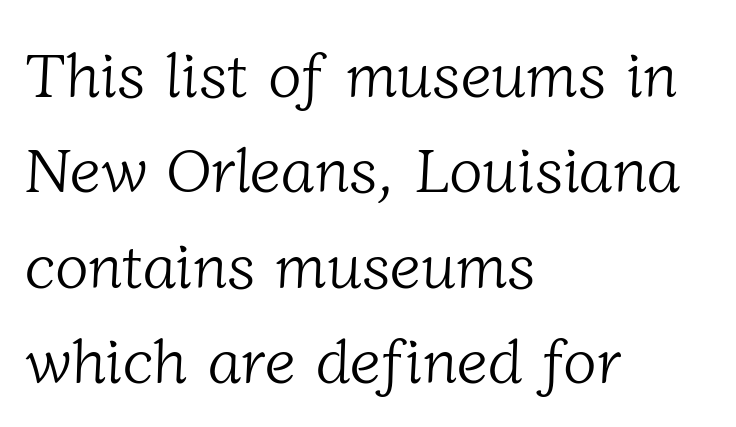
The image shows 62 px light serif type; set left-aligned, normal line spacing (1.54x), normal letter spacing, not underlined; low stroke contrast and a medium x-height.
